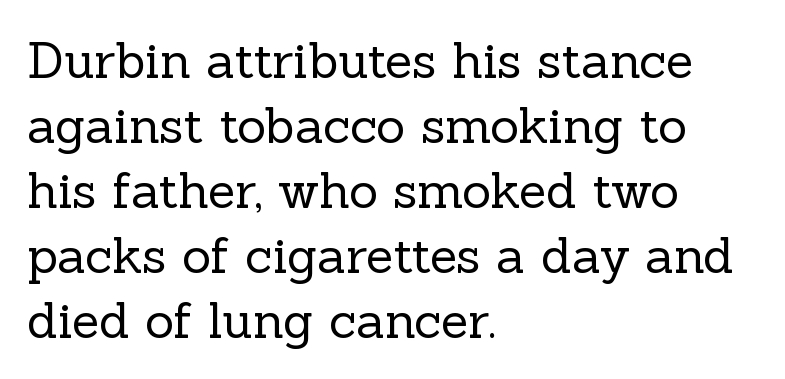
{"serif": "yes", "italic": "no", "bold": "no", "weight": "regular", "width": "normal", "x_height": "medium", "monospaced": "no", "underline": "no", "align": "left", "line_spacing": "normal", "line_spacing_ratio": 1.3, "letter_spacing": "normal", "letter_spacing_em": 0.0, "glyph_px": 50}
